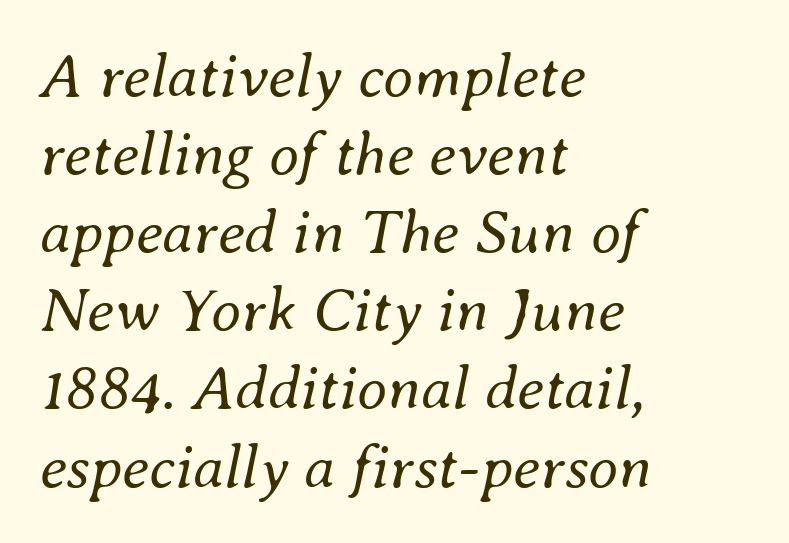
The image shows 62 px regular-weight type, italic (leaning right); set left-aligned, normal line spacing (1.26x), normal letter spacing, not underlined; medium stroke contrast and a small x-height.
